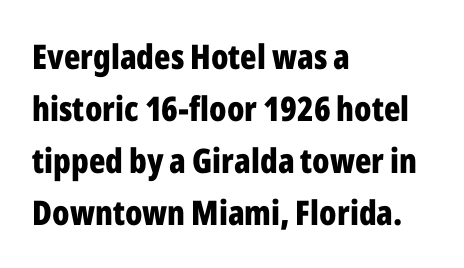
{"serif": "no", "italic": "no", "bold": "yes", "weight": "bold", "width": "condensed", "stroke_contrast": "low", "x_height": "medium", "monospaced": "no", "underline": "no", "align": "left", "line_spacing": "normal", "line_spacing_ratio": 1.53, "letter_spacing": "normal", "letter_spacing_em": 0.0, "glyph_px": 34}
